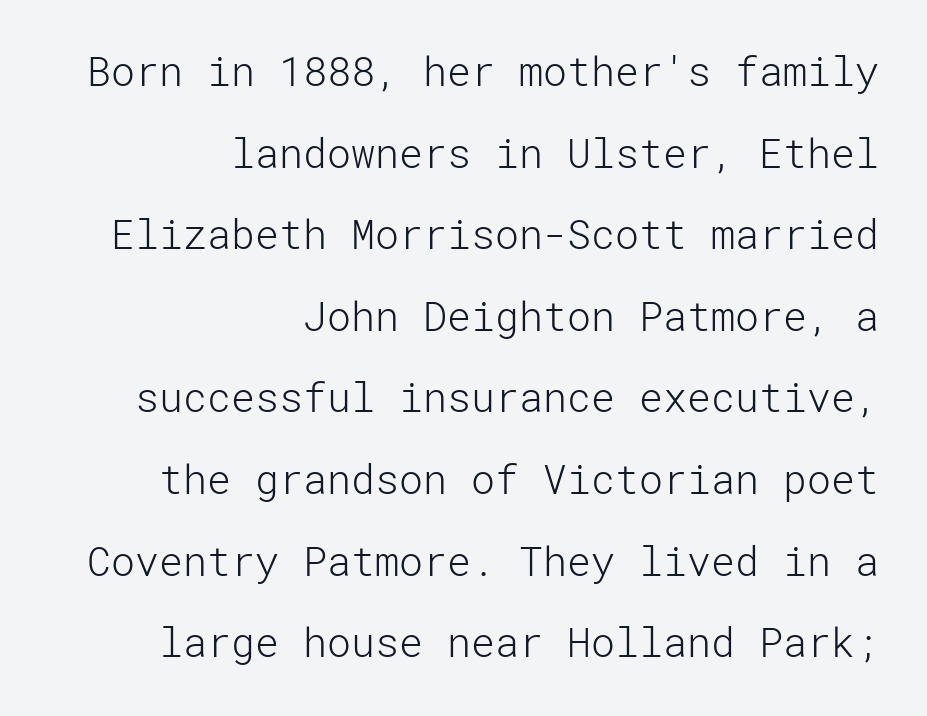
The image shows 40 px light sans-serif type, upright; set right-aligned, loose line spacing (2.04x), normal letter spacing, not underlined; low stroke contrast and a medium x-height.
